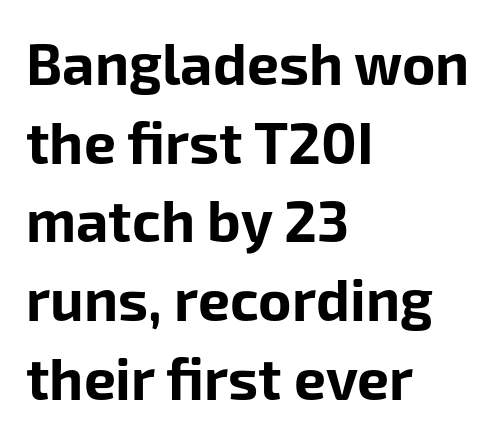
Decoration check: the copy has no underline. Baseline-to-baseline distance is the conventional proportion of letter height. The lines in this sample share a left origin and differ only in where they stop. Do the letters lean? They stand straight. Spacing between characters is what you'd get straight out of the box. Character widths vary here, with narrow letters taking less room than wide ones.
